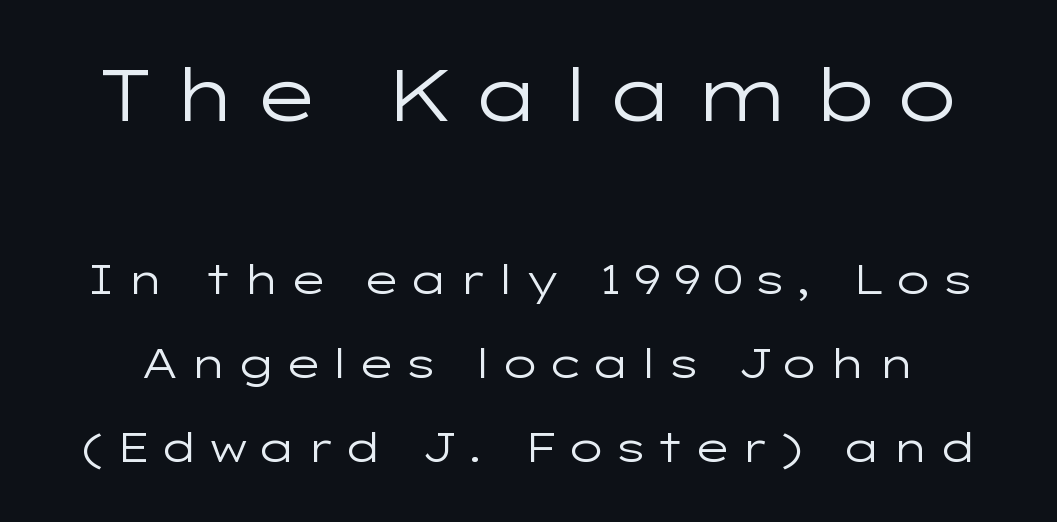
The image shows 72 px regular-weight, wide sans-serif type, upright; set loose line spacing (2.04x), unusually wide letter spacing (+0.2 em), not underlined; the first (top) block is 1.76x larger; low stroke contrast and a medium x-height.
